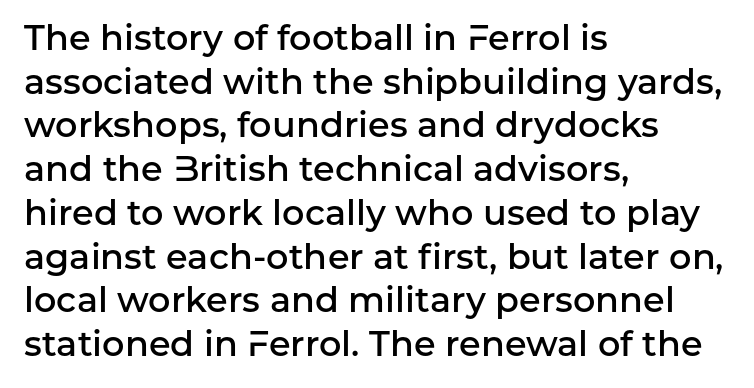
Q: Is the text bold? A: Semi-bold.
Q: Is the text italic (slanted)? A: No, it is upright.
Q: Is the typeface a serif or a sans-serif typeface? A: Sans-serif.
Q: Is the text underlined? A: No.
Q: How is the paragraph aligned? A: Left-aligned.
Q: Is the spacing between letters normal or unusually wide? A: Normal.
Q: Is the spacing between lines tight, normal or loose? A: Normal.
Q: Width (condensed, normal, or wide)? A: Normal.
Q: Stroke contrast? A: Low.
Q: x-height? A: Medium.
Q: Monospaced? A: No.
